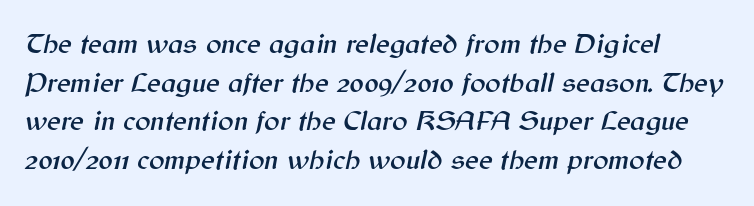
Evenly set lines give the paragraph a standard silhouette. The letters are slanted; this is an italic face. Character widths vary here, with narrow letters taking less room than wide ones. Compared with typical body copy, the letter spacing here is the same. No word sits above an underline.
